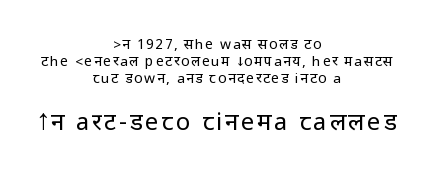
Q: Is the text bold? A: No.
Q: Is the text italic (slanted)? A: No, it is upright.
Q: Is the text underlined? A: No.
Q: How is the paragraph aligned? A: Centered.
Q: Which block of text is set in a larger size, the first (top) or the second (bottom)? A: The second (bottom) one.
